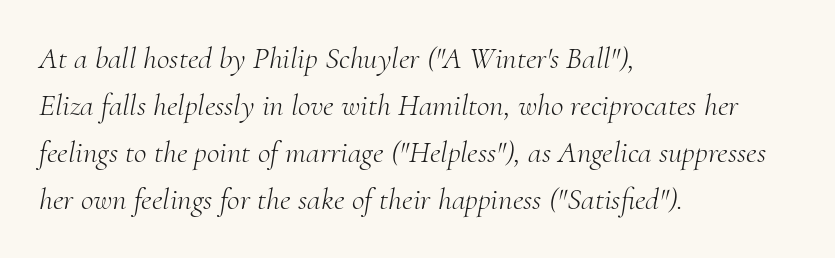
Q: Is the text bold? A: No.
Q: Is the text italic (slanted)? A: Yes, it leans right by about 10 degrees.
Q: Is the typeface a serif or a sans-serif typeface? A: Serif.
Q: Is the text underlined? A: No.
Q: How is the paragraph aligned? A: Left-aligned.
Q: Is the spacing between letters normal or unusually wide? A: Normal.
Q: Is the spacing between lines tight, normal or loose? A: Normal.
Q: Width (condensed, normal, or wide)? A: Normal.
Q: Stroke contrast? A: Medium.
Q: x-height? A: Small.
Q: Monospaced? A: No.
